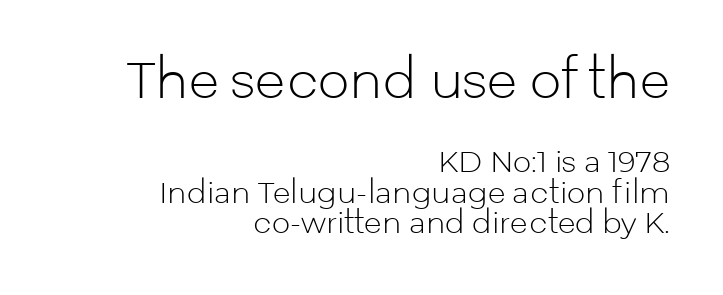
Q: Is the text bold? A: No.
Q: Is the text italic (slanted)? A: No, it is upright.
Q: Is the typeface a serif or a sans-serif typeface? A: Sans-serif.
Q: Is the text underlined? A: No.
Q: How is the paragraph aligned? A: Right-aligned.
Q: Is the spacing between letters normal or unusually wide? A: Normal.
Q: Is the spacing between lines tight, normal or loose? A: Tight.
Q: Which block of text is set in a larger size, the first (top) or the second (bottom)? A: The first (top) one.
Q: Width (condensed, normal, or wide)? A: Normal.
Q: Stroke contrast? A: Low.
Q: x-height? A: Medium.
Q: Monospaced? A: No.
